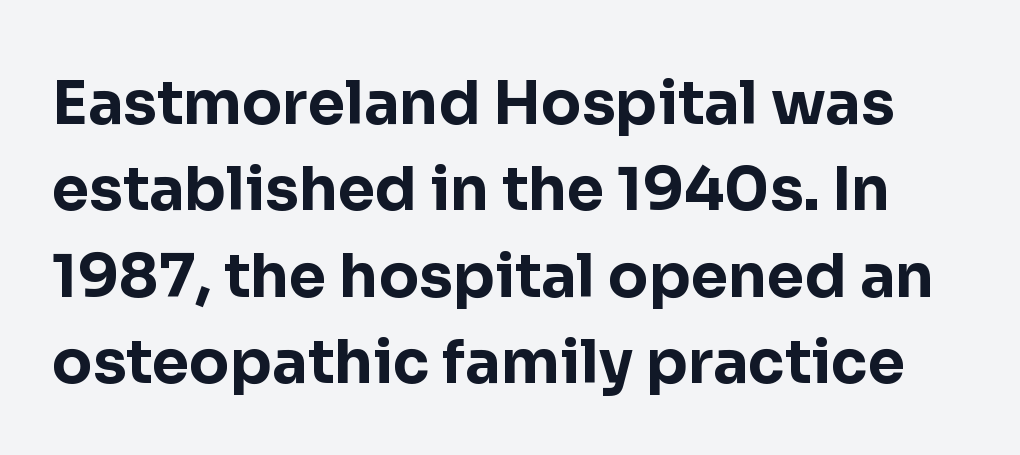
{"serif": "no", "italic": "no", "bold": "yes", "weight": "bold", "width": "normal", "stroke_contrast": "low", "x_height": "medium", "monospaced": "no", "underline": "no", "line_spacing": "normal", "line_spacing_ratio": 1.44, "letter_spacing": "normal", "letter_spacing_em": 0.0, "glyph_px": 60}
